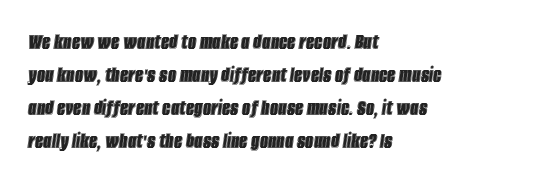
Q: Is the text italic (slanted)? A: Yes, it leans right by about 8 degrees.
Q: Is the text underlined? A: No.
Q: How is the paragraph aligned? A: Left-aligned.
Q: Is the spacing between letters normal or unusually wide? A: Normal.
Q: Is the spacing between lines tight, normal or loose? A: Normal.
